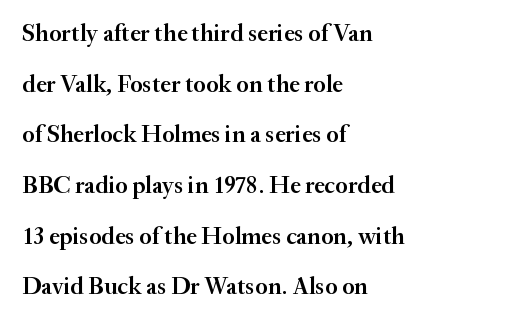
The image shows 24 px text type, upright; set left-aligned, loose line spacing (2.11x), normal letter spacing, not underlined.
